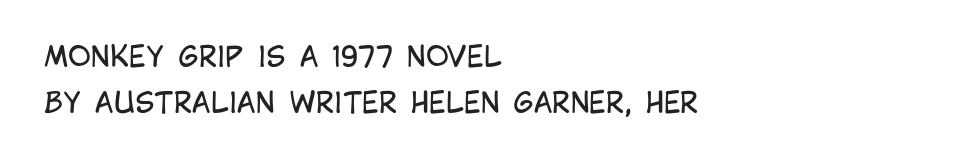
This rendering leaves character spacing at its baseline value. Note the varied advance widths — an 'i' is clearly narrower than an 'm'. The space directly below the letters is spotless. Posture: upright roman. In CSS terms this would be text-align: left. Stroke terminals: plain, sans-serif.
